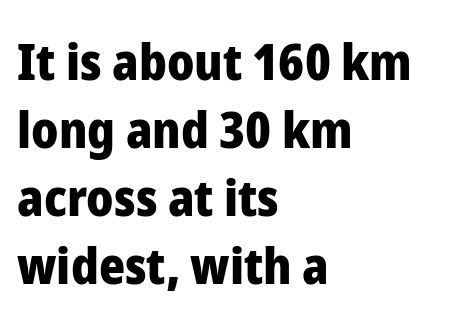
{"serif": "no", "italic": "no", "bold": "yes", "weight": "heavy", "width": "normal", "stroke_contrast": "low", "x_height": "medium", "monospaced": "no", "underline": "no", "align": "left", "line_spacing": "normal", "line_spacing_ratio": 1.36, "letter_spacing": "normal", "letter_spacing_em": 0.0, "glyph_px": 50}
